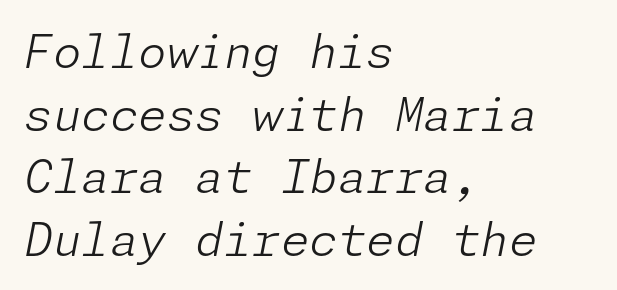
This sample keeps an unexceptional amount of space between lines. A classic flush-left, rag-right setting is used for this passage. Glance below the letters and you will spot only blank space. You could call the tracking neutral — neither tight nor loose. There's an unmistakable incline to the writing here.
